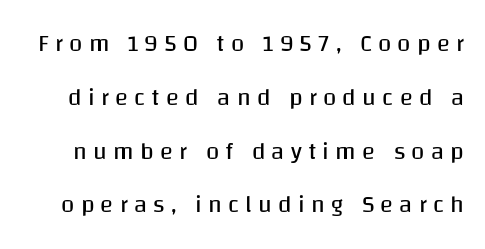
The image shows 24 px text type, upright; set loose line spacing (2.24x), unusually wide letter spacing (+0.26 em), not underlined.
